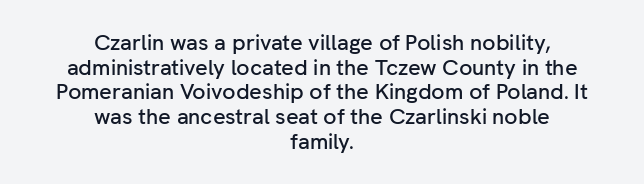
Q: Is the text italic (slanted)? A: No, it is upright.
Q: Is the text underlined? A: No.
Q: How is the paragraph aligned? A: Centered.
Q: Is the spacing between letters normal or unusually wide? A: Normal.
Q: Is the spacing between lines tight, normal or loose? A: Tight.
